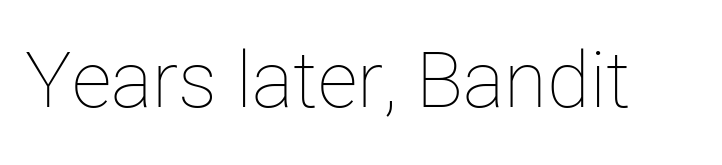
{"italic": "no", "bold": "no", "weight": "thin", "width": "normal", "stroke_contrast": "low", "x_height": "medium", "monospaced": "no", "underline": "no", "letter_spacing": "normal", "letter_spacing_em": 0.0, "glyph_px": 78}
